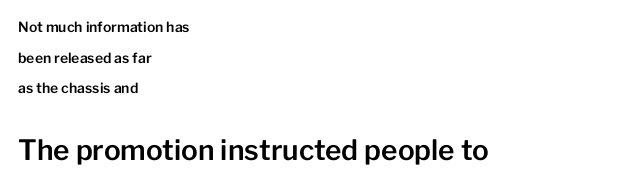
{"serif": "no", "italic": "no", "width": "normal", "stroke_contrast": "low", "x_height": "medium", "monospaced": "no", "underline": "no", "align": "left", "line_spacing": "loose", "line_spacing_ratio": 2.18, "letter_spacing": "normal", "letter_spacing_em": 0.0, "larger_block": "second", "size_ratio": 2.0, "glyph_px": 28}
